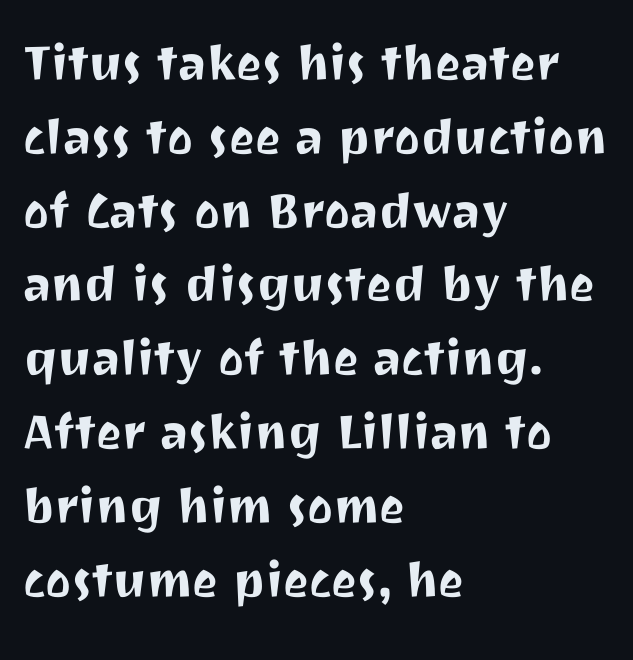
In CSS terms this would be text-align: left. Each word holds together tightly as a unit, with standard inter-letter gaps. The specimen reads as upright at a glance. The characters display no serif detailing; their extremities are plain. Quick note: underline off. A typesetter would call this proportional, since set widths differ per character.
